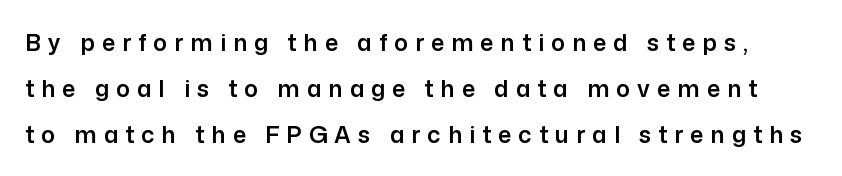
Characters follow at a spacing far wider than the type designer built in. Descenders are the only things crossing below the line. Designer's note — italics off, roman on. Compared with typical paragraphs, the rows here are farther apart.
